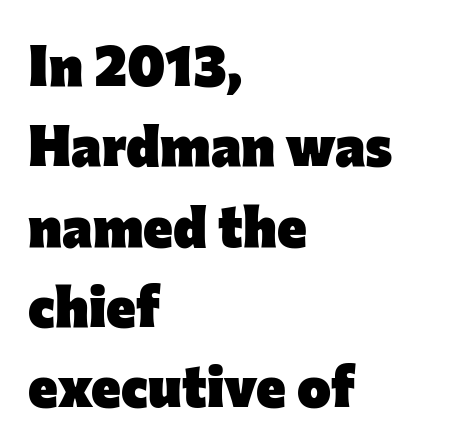
{"serif": "no", "italic": "no", "bold": "yes", "weight": "heavy", "width": "normal", "stroke_contrast": "low", "x_height": "medium", "monospaced": "no", "underline": "no", "align": "left", "line_spacing": "normal", "line_spacing_ratio": 1.41, "letter_spacing": "normal", "letter_spacing_em": 0.0, "glyph_px": 57}
